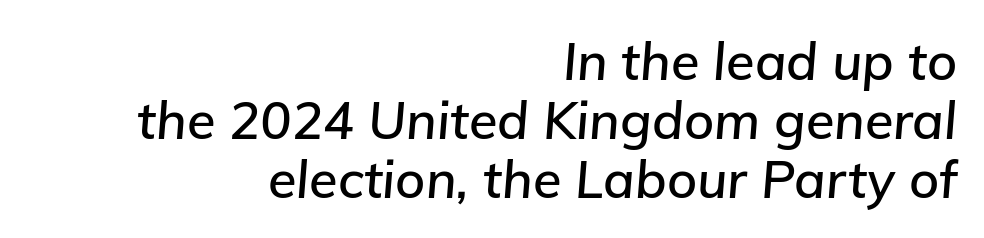
Q: Is the text italic (slanted)? A: Yes, it leans right by about 5 degrees.
Q: Is the text underlined? A: No.
Q: How is the paragraph aligned? A: Right-aligned.
Q: Is the spacing between letters normal or unusually wide? A: Normal.
Q: Is the spacing between lines tight, normal or loose? A: Tight.
Q: Width (condensed, normal, or wide)? A: Normal.
Q: Stroke contrast? A: Low.
Q: x-height? A: Medium.
Q: Monospaced? A: No.
